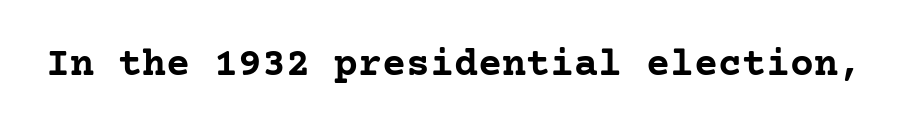
Q: Is the text bold? A: Yes.
Q: Is the text italic (slanted)? A: No, it is upright.
Q: Is the typeface a serif or a sans-serif typeface? A: Serif.
Q: Is the text underlined? A: No.
Q: Is the spacing between letters normal or unusually wide? A: Normal.
Q: Width (condensed, normal, or wide)? A: Normal.
Q: Stroke contrast? A: Low.
Q: x-height? A: Medium.
